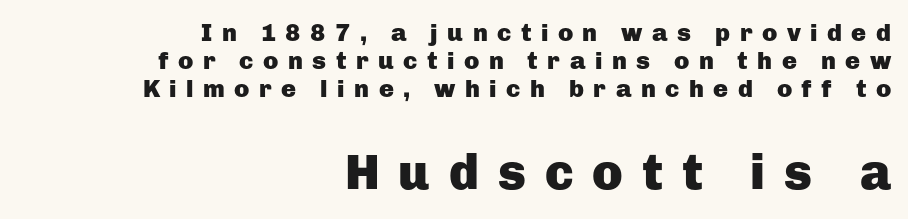
The image shows 50 px heavy sans-serif type, upright; set right-aligned, tight line spacing (1.13x), unusually wide letter spacing (+0.38 em), not underlined; the second (bottom) block is 2.0x larger; low stroke contrast and a medium x-height.
